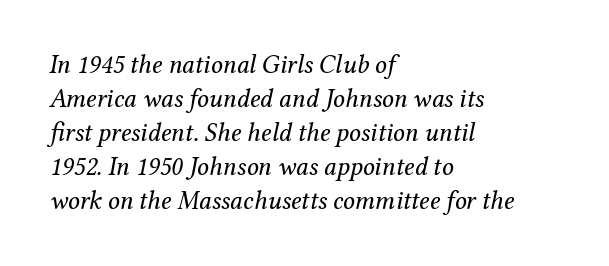
Q: Is the text bold? A: No.
Q: Is the text italic (slanted)? A: Yes, it leans right by about 12 degrees.
Q: Is the text underlined? A: No.
Q: How is the paragraph aligned? A: Left-aligned.
Q: Is the spacing between letters normal or unusually wide? A: Normal.
Q: Is the spacing between lines tight, normal or loose? A: Normal.
